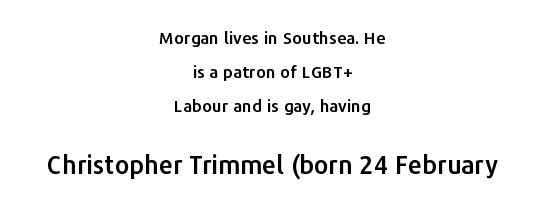
The typography opts for an upright posture over an oblique one. Each row of text sits above clean, open space. Character size in the trailing block exceeds that of the leading block. Summary of vertical rhythm: relaxed, with wide interline spacing.
